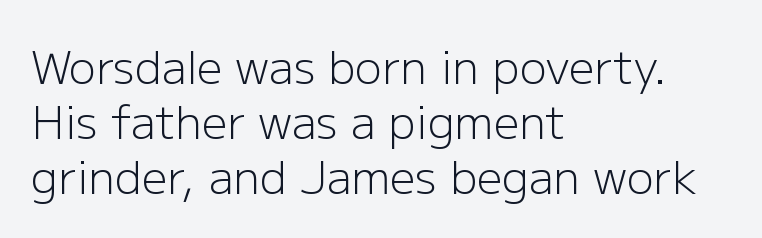
{"serif": "no", "italic": "no", "bold": "no", "weight": "light", "width": "normal", "stroke_contrast": "low", "x_height": "medium", "monospaced": "no", "underline": "no", "align": "left", "line_spacing_ratio": 1.22, "letter_spacing": "normal", "letter_spacing_em": 0.0, "glyph_px": 45}
